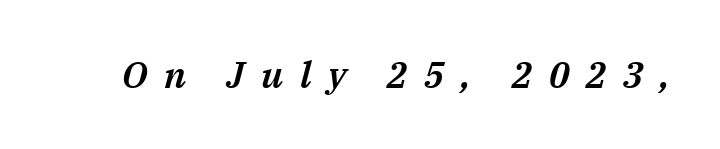
This sample uses an oblique cut, with every glyph tilted off the vertical. Is this a fixed-width face? No — the glyphs have proportional, varying widths. Any mark beneath the type? The region is blank. Short note: letters widely spaced.
